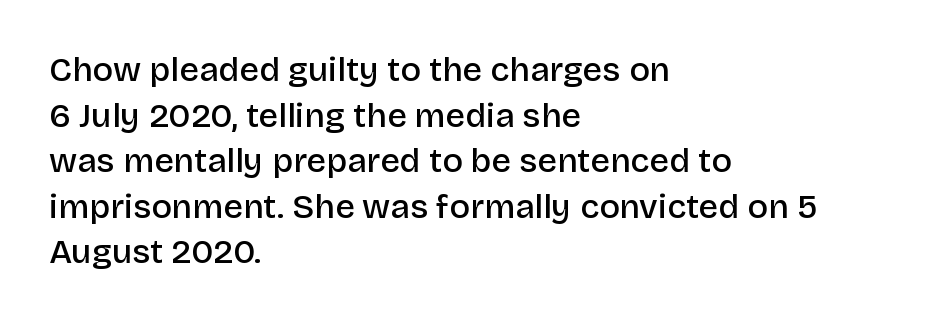
The image shows 34 px semibold sans-serif type, upright; set left-aligned, normal line spacing (1.34x), normal letter spacing, not underlined; low stroke contrast and a large x-height.
